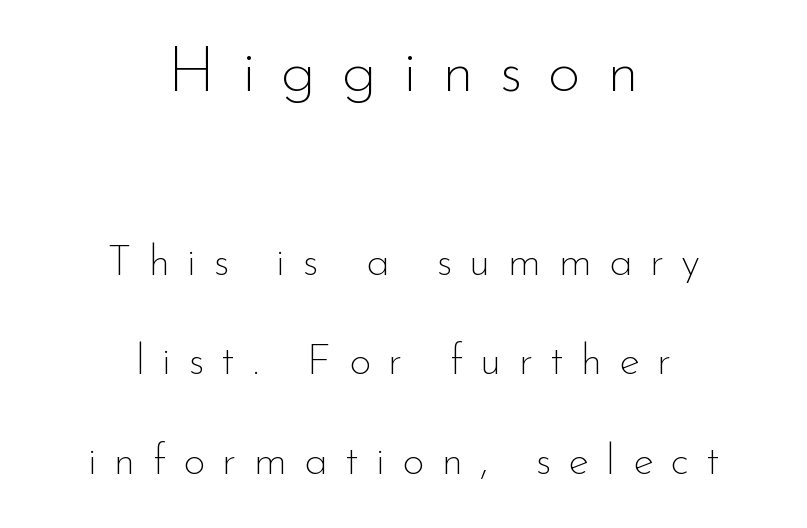
Q: Is the text bold? A: No.
Q: Is the text italic (slanted)? A: No, it is upright.
Q: Is the typeface a serif or a sans-serif typeface? A: Sans-serif.
Q: Is the text underlined? A: No.
Q: How is the paragraph aligned? A: Centered.
Q: Is the spacing between letters normal or unusually wide? A: Unusually wide.
Q: Is the spacing between lines tight, normal or loose? A: Loose.
Q: Which block of text is set in a larger size, the first (top) or the second (bottom)? A: The first (top) one.
Q: Width (condensed, normal, or wide)? A: Normal.
Q: Stroke contrast? A: Low.
Q: x-height? A: Small.
Q: Monospaced? A: No.
